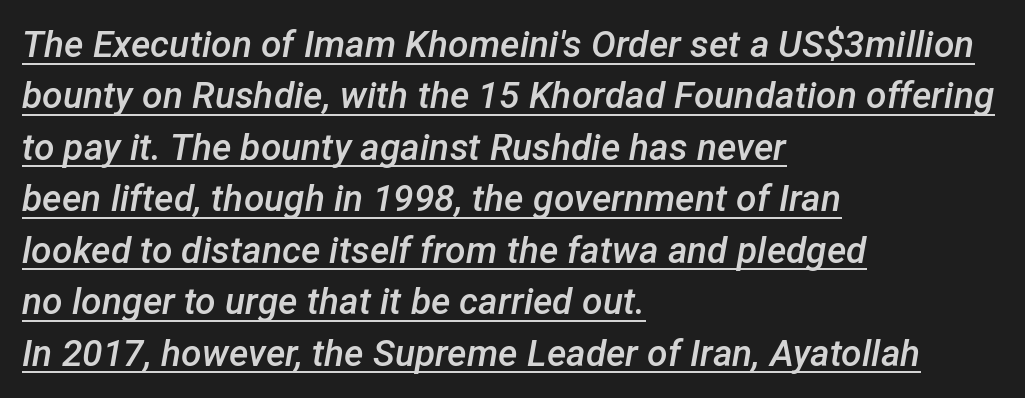
Q: Is the text bold? A: Semi-bold.
Q: Is the text italic (slanted)? A: Yes, it leans right by about 12 degrees.
Q: Is the text underlined? A: Yes.
Q: How is the paragraph aligned? A: Left-aligned.
Q: Is the spacing between letters normal or unusually wide? A: Normal.
Q: Is the spacing between lines tight, normal or loose? A: Normal.
Q: Width (condensed, normal, or wide)? A: Normal.
Q: Stroke contrast? A: Low.
Q: x-height? A: Medium.
Q: Monospaced? A: No.
